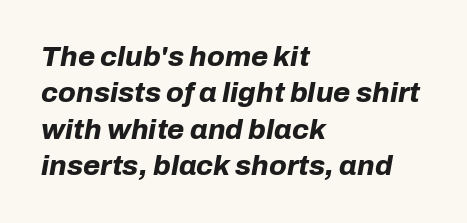
Q: Is the text bold? A: Yes.
Q: Is the text italic (slanted)? A: Yes, it leans right by about 10 degrees.
Q: Is the text underlined? A: No.
Q: How is the paragraph aligned? A: Left-aligned.
Q: Is the spacing between letters normal or unusually wide? A: Normal.
Q: Is the spacing between lines tight, normal or loose? A: Normal.
Q: Width (condensed, normal, or wide)? A: Normal.
Q: Stroke contrast? A: Low.
Q: x-height? A: Medium.
Q: Monospaced? A: No.
